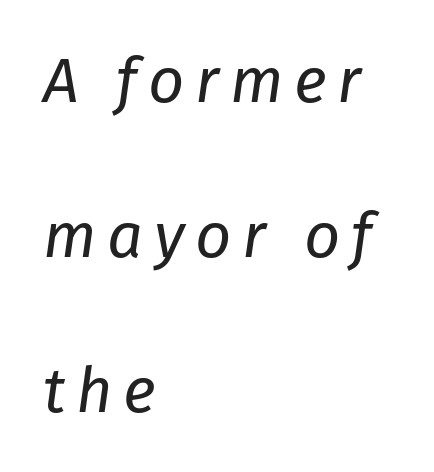
The image shows 63 px regular-weight type, italic (leaning right); set left-aligned, loose line spacing (2.46x), not underlined; low stroke contrast and a medium x-height.
